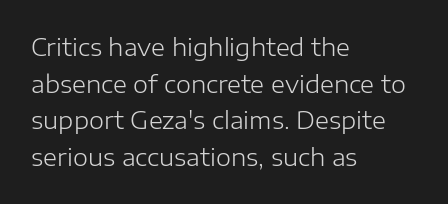
The image shows 24 px text type, upright; set left-aligned, normal line spacing (1.53x), normal letter spacing, not underlined.
